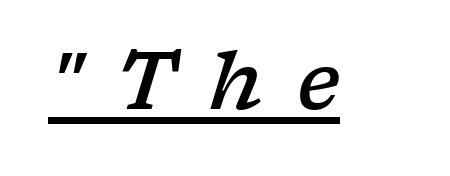
{"serif": "yes", "italic": "yes", "lean": "right", "slant_degrees": 17, "bold": "semi", "weight": "semibold", "width": "wide", "stroke_contrast": "low", "x_height": "medium", "monospaced": "no", "underline": "yes", "letter_spacing": "wide", "letter_spacing_em": 0.43, "glyph_px": 79}
